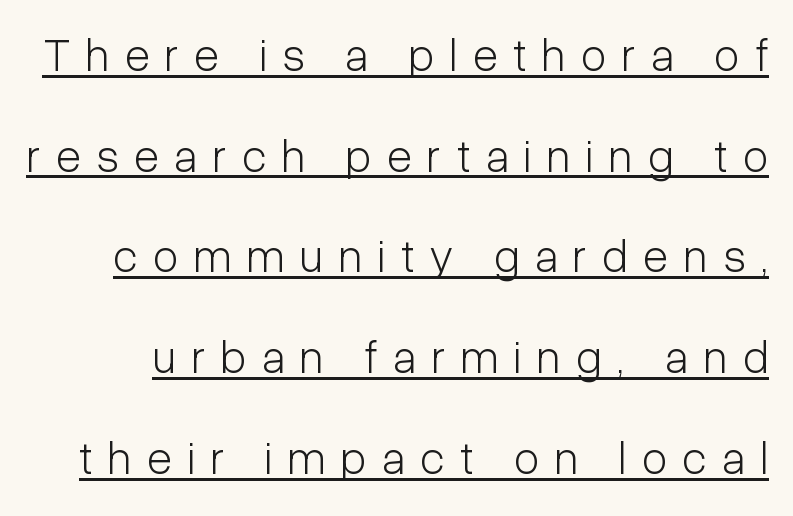
{"serif": "no", "italic": "no", "bold": "no", "weight": "light", "width": "condensed", "stroke_contrast": "low", "x_height": "medium", "monospaced": "no", "underline": "yes", "line_spacing": "loose", "line_spacing_ratio": 2.19, "letter_spacing": "wide", "letter_spacing_em": 0.34, "glyph_px": 46}
